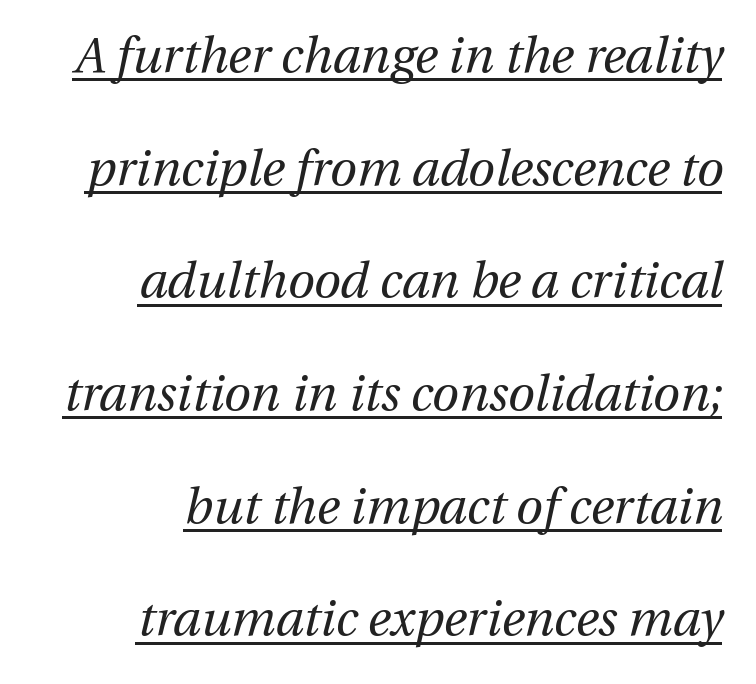
How would I describe the line gaps? Wide and relaxed. Looks like regular typesetting: each glyph gets only the width it needs. How are the letters spaced? Ordinarily, with no added tracking. Quick note: italic. Underlining? Definitely there.
